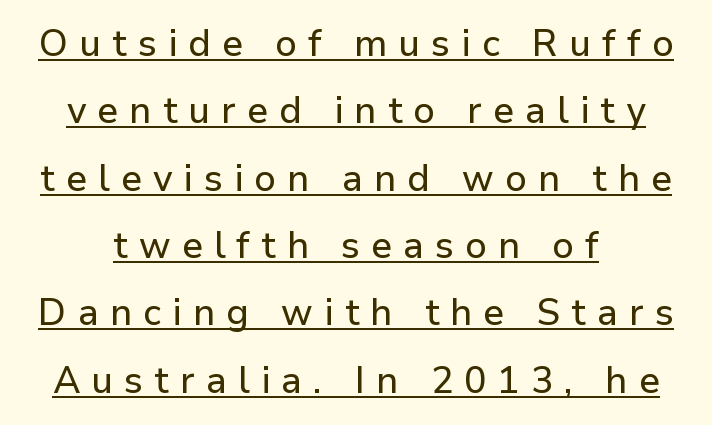
Substantial extra tracking has been applied to these lines. The characters display no serif detailing; their extremities are plain. Emphasis is given by a line drawn under the lettering. Proportional: the letters do not fall into vertical columns.
